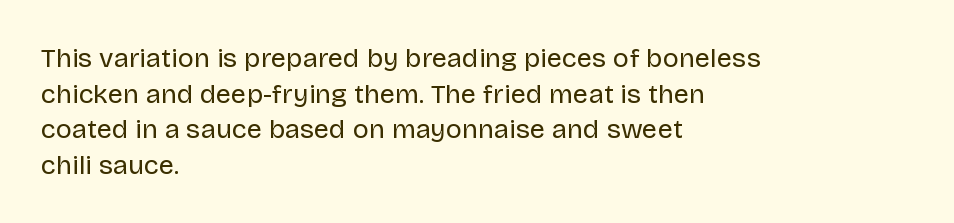
{"italic": "no", "bold": "no", "underline": "no", "align": "left", "line_spacing": "normal", "line_spacing_ratio": 1.32, "letter_spacing": "normal", "letter_spacing_em": 0.0, "glyph_px": 27}
